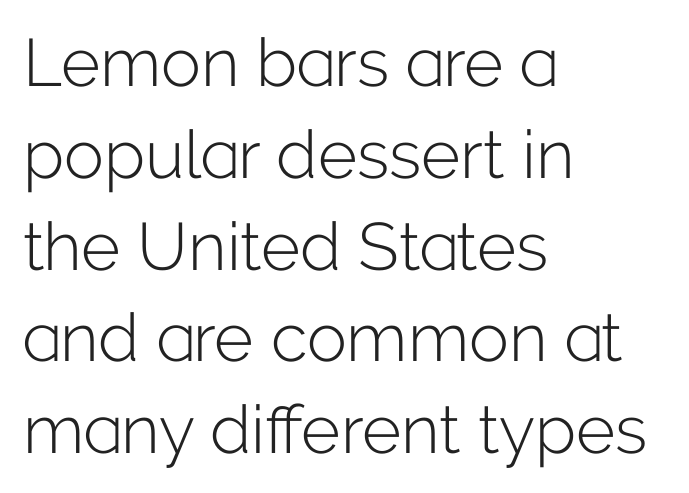
The image shows 67 px light sans-serif type, upright; set left-aligned, normal line spacing (1.37x), normal letter spacing, not underlined; low stroke contrast and a medium x-height.
